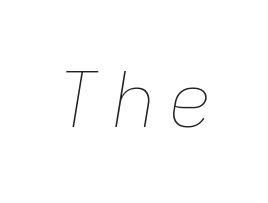
{"italic": "yes", "lean": "right", "slant_degrees": 9, "bold": "no", "weight": "thin", "width": "normal", "stroke_contrast": "low", "x_height": "medium", "monospaced": "yes", "underline": "no", "glyph_px": 75}
